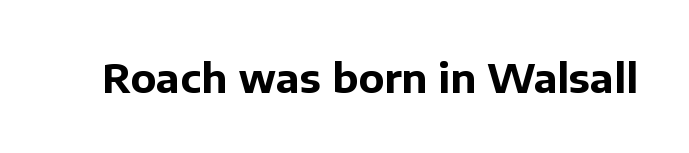
{"serif": "no", "italic": "no", "bold": "yes", "weight": "bold", "width": "normal", "stroke_contrast": "low", "x_height": "medium", "monospaced": "no", "underline": "no", "letter_spacing": "normal", "letter_spacing_em": 0.0, "glyph_px": 40}
